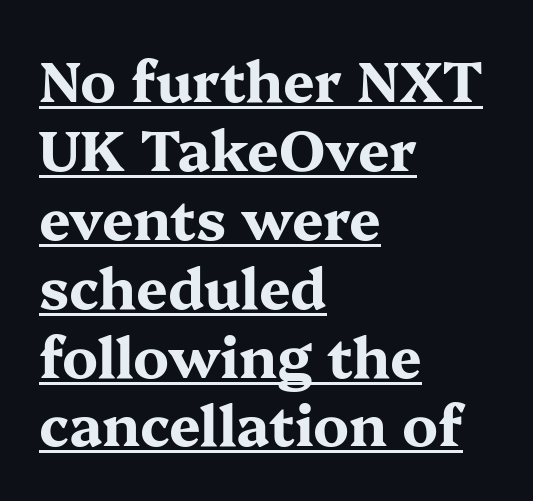
Q: Is the text bold? A: Yes.
Q: Is the text italic (slanted)? A: No, it is upright.
Q: Is the typeface a serif or a sans-serif typeface? A: Serif.
Q: Is the text underlined? A: Yes.
Q: How is the paragraph aligned? A: Left-aligned.
Q: Is the spacing between letters normal or unusually wide? A: Normal.
Q: Width (condensed, normal, or wide)? A: Wide.
Q: Stroke contrast? A: Medium.
Q: x-height? A: Medium.
Q: Monospaced? A: No.
